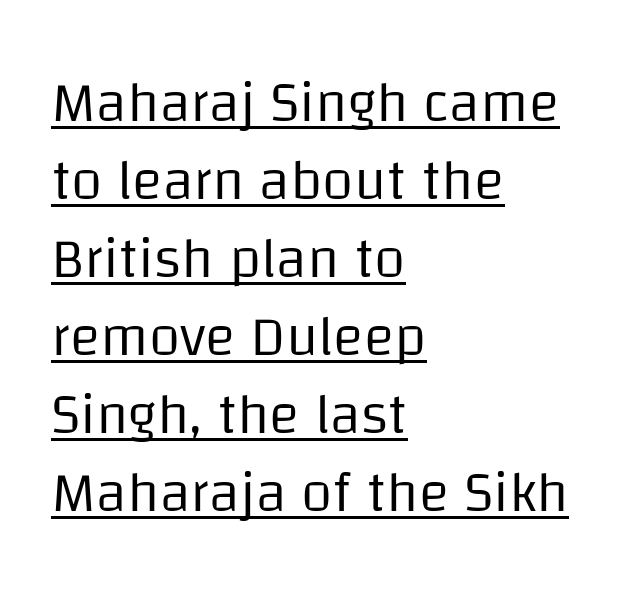
The image shows 57 px regular-weight sans-serif type, upright; set left-aligned, normal line spacing (1.37x), normal letter spacing, underlined; low stroke contrast and a large x-height.
